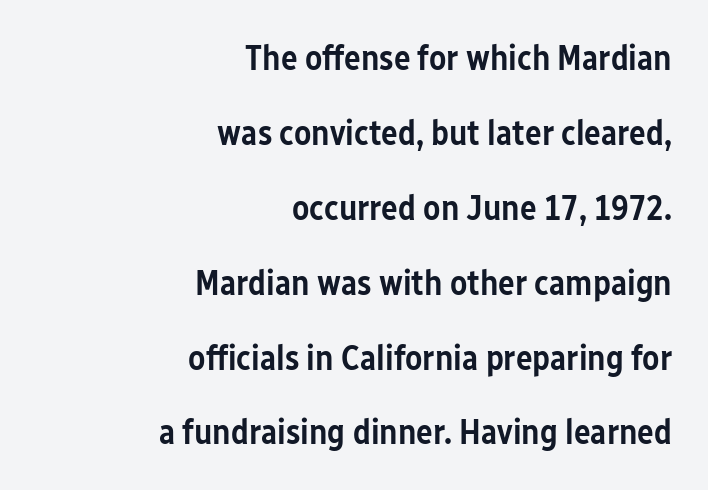
{"serif": "no", "italic": "no", "bold": "semi", "weight": "semibold", "width": "condensed", "stroke_contrast": "low", "x_height": "medium", "monospaced": "no", "underline": "no", "align": "right", "line_spacing": "loose", "line_spacing_ratio": 2.14, "letter_spacing": "normal", "letter_spacing_em": 0.0, "glyph_px": 35}
